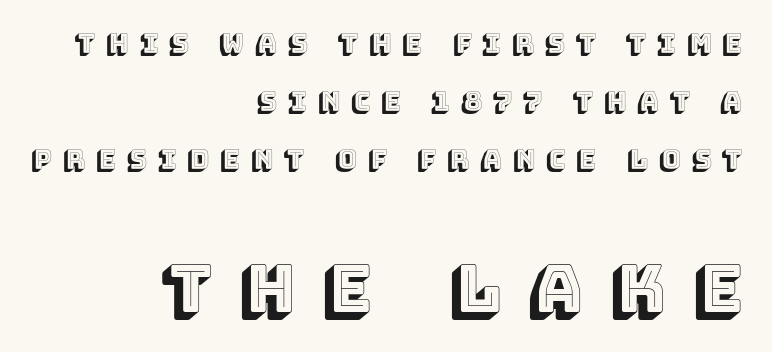
Posture: straight, roman, zero tilt. Is the lower block the larger one? Yes — the lower block carries the bigger type. Each new line begins a long way beneath the previous one. Any mark beneath the type? The region is blank. These lines are rendered in a variable-pitch font.
